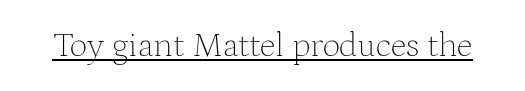
Underlined type. There is no visible air inserted between adjacent glyphs. When letters stand straight like this, we call the style roman or upright. These lines are rendered in a variable-pitch font.
